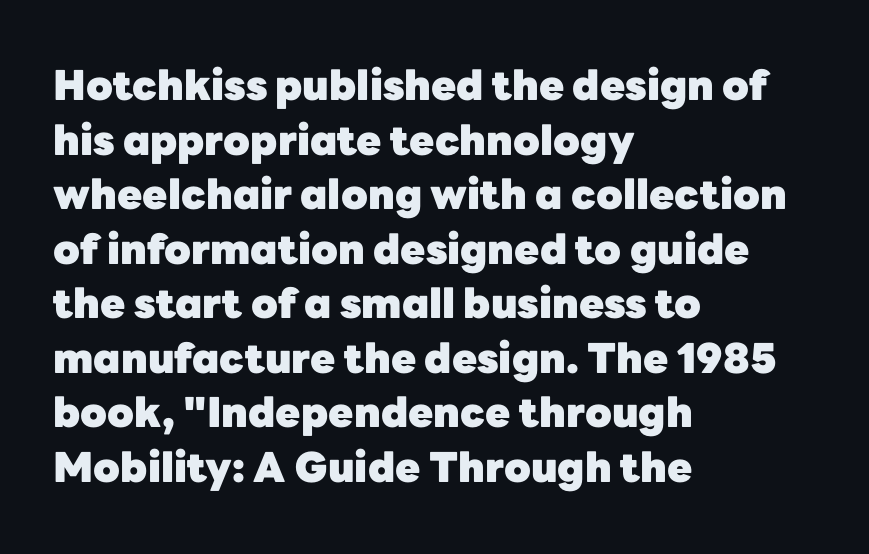
{"serif": "no", "italic": "no", "bold": "yes", "weight": "heavy", "width": "normal", "stroke_contrast": "low", "x_height": "medium", "monospaced": "no", "underline": "no", "align": "left", "line_spacing": "normal", "line_spacing_ratio": 1.33, "letter_spacing": "normal", "letter_spacing_em": 0.0, "glyph_px": 41}
